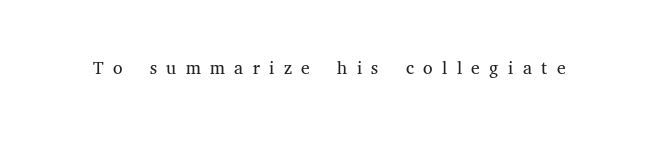
Q: Is the text bold? A: No.
Q: Is the text italic (slanted)? A: No, it is upright.
Q: Is the text underlined? A: No.
Q: Is the spacing between letters normal or unusually wide? A: Unusually wide.
